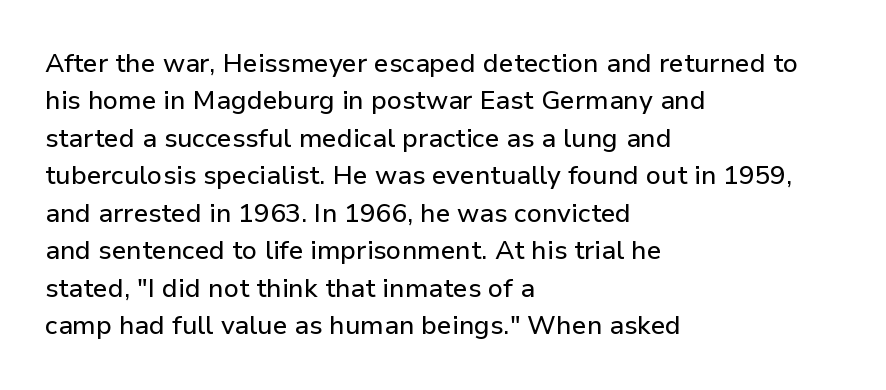
The image shows 26 px text type, upright; set left-aligned, normal line spacing (1.44x), normal letter spacing, not underlined.
